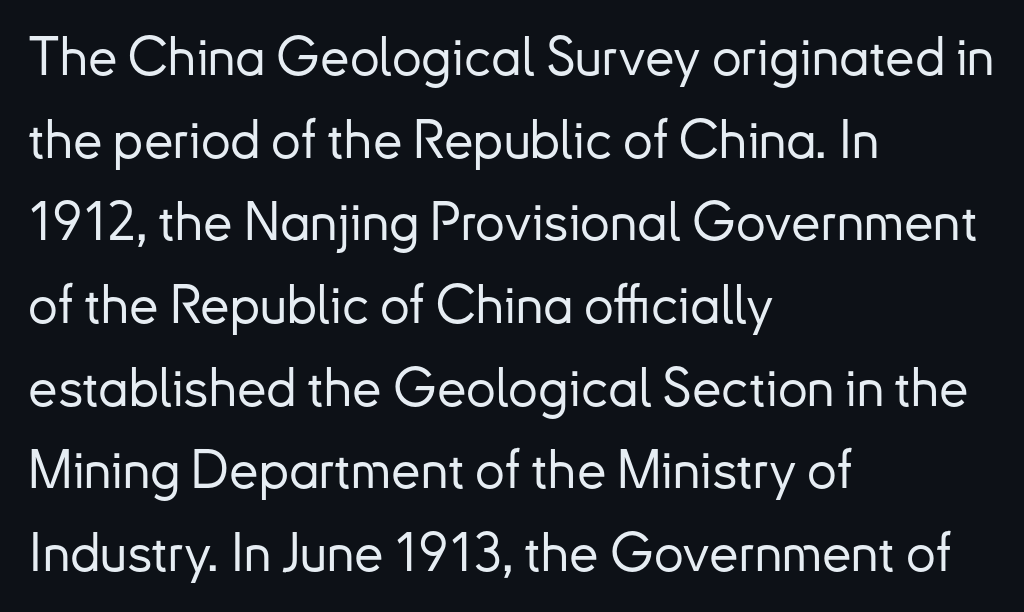
Q: Is the text italic (slanted)? A: No, it is upright.
Q: Is the typeface a serif or a sans-serif typeface? A: Sans-serif.
Q: Is the text underlined? A: No.
Q: How is the paragraph aligned? A: Left-aligned.
Q: Is the spacing between letters normal or unusually wide? A: Normal.
Q: Is the spacing between lines tight, normal or loose? A: Normal.
Q: Width (condensed, normal, or wide)? A: Normal.
Q: Stroke contrast? A: Low.
Q: x-height? A: Small.
Q: Monospaced? A: No.
